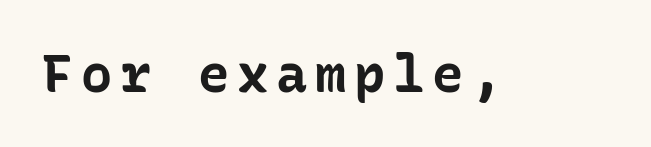
{"serif": "no", "italic": "no", "bold": "yes", "weight": "bold", "width": "normal", "stroke_contrast": "low", "x_height": "medium", "monospaced": "yes", "underline": "no", "glyph_px": 52}
